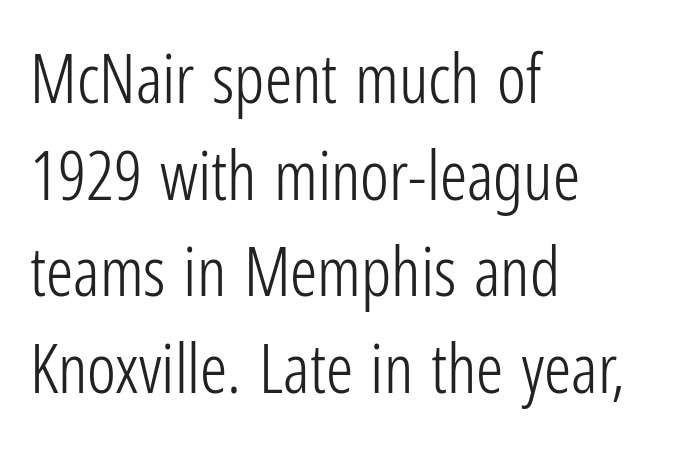
Between one letter and the next there's only the usual sliver of space. Stroke thickness stays within the range of a standard reading face or lighter. Regarding leading, the lines here are spaced in the standard way. The glyphs are unaccompanied by any horizontal stroke below them. This sample uses an upright cut, with every glyph sitting square on the baseline.
